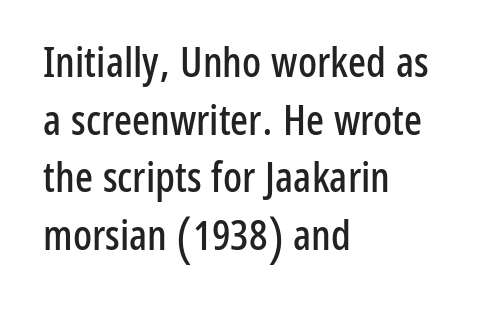
Q: Is the text italic (slanted)? A: No, it is upright.
Q: Is the typeface a serif or a sans-serif typeface? A: Sans-serif.
Q: Is the text underlined? A: No.
Q: How is the paragraph aligned? A: Left-aligned.
Q: Is the spacing between letters normal or unusually wide? A: Normal.
Q: Is the spacing between lines tight, normal or loose? A: Normal.
Q: Width (condensed, normal, or wide)? A: Condensed.
Q: Stroke contrast? A: Low.
Q: x-height? A: Medium.
Q: Monospaced? A: No.
